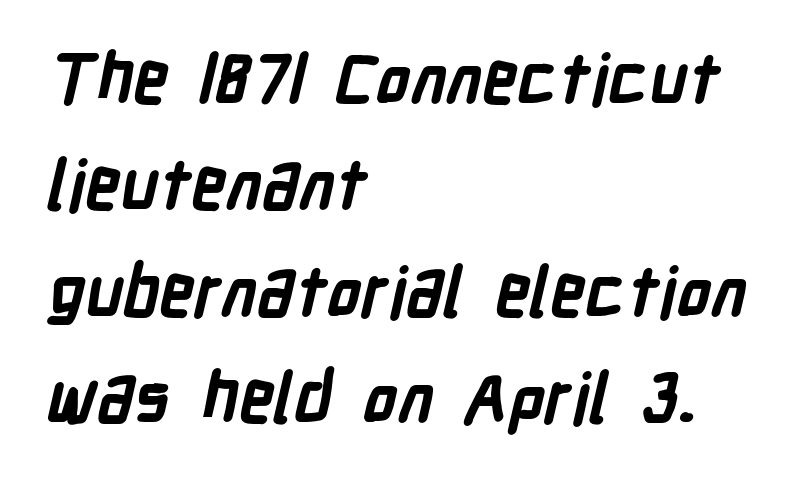
The image shows 69 px bold, condensed sans-serif type; set left-aligned, normal line spacing (1.54x), normal letter spacing, not underlined; low stroke contrast and a medium x-height.
